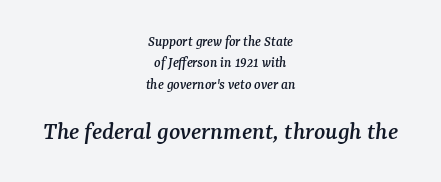
{"italic": "yes", "lean": "right", "slant_degrees": 7, "underline": "no", "align": "center", "line_spacing": "normal", "line_spacing_ratio": 1.42, "letter_spacing": "normal", "letter_spacing_em": 0.0, "larger_block": "second", "size_ratio": 1.73, "glyph_px": 26}
